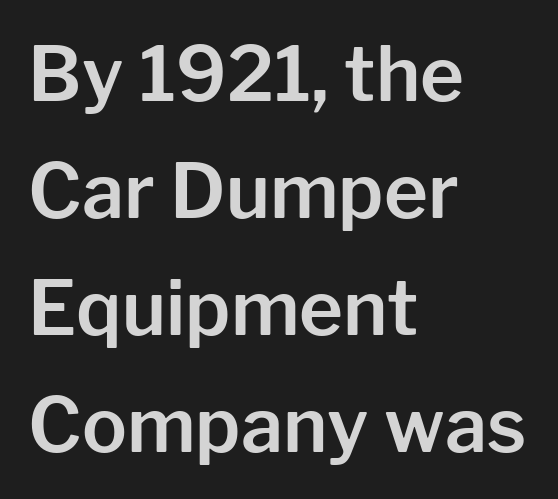
Q: Is the text italic (slanted)? A: No, it is upright.
Q: Is the typeface a serif or a sans-serif typeface? A: Sans-serif.
Q: Is the text underlined? A: No.
Q: How is the paragraph aligned? A: Left-aligned.
Q: Is the spacing between letters normal or unusually wide? A: Normal.
Q: Is the spacing between lines tight, normal or loose? A: Normal.
Q: Width (condensed, normal, or wide)? A: Normal.
Q: Stroke contrast? A: Low.
Q: x-height? A: Medium.
Q: Monospaced? A: No.
